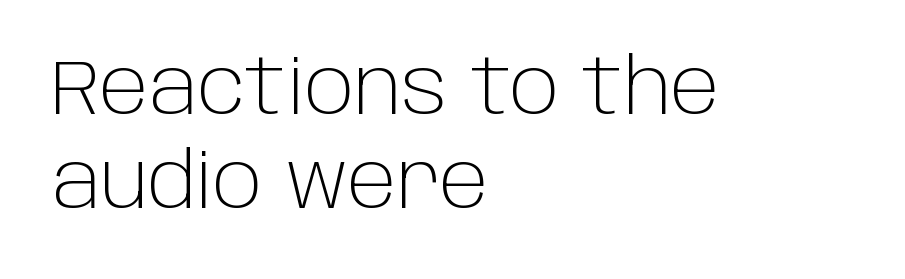
Beneath every word, the page is bare. Which margin do the lines hug? The left one — the right edge is uneven. Stroke mass is kept to a normal reading level or below. The letters sit at their default tracking, neither squeezed nor spread. Think of a printed novel: that variable character pitch is what you see here.
